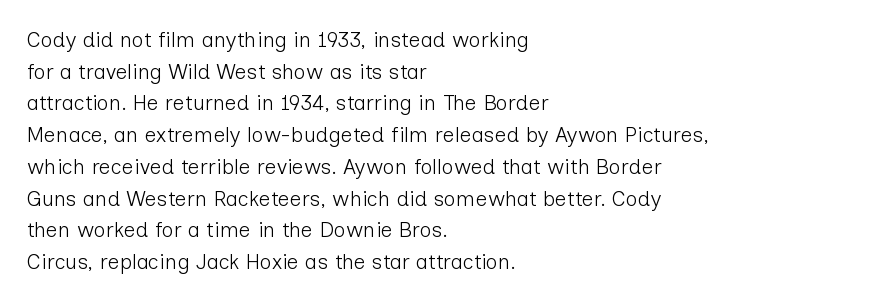
Q: Is the text bold? A: No.
Q: Is the text italic (slanted)? A: No, it is upright.
Q: Is the text underlined? A: No.
Q: How is the paragraph aligned? A: Left-aligned.
Q: Is the spacing between letters normal or unusually wide? A: Normal.
Q: Is the spacing between lines tight, normal or loose? A: Normal.
